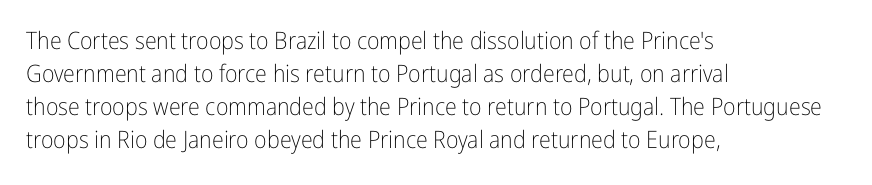
Horizontally, the lines are justified to the leading edge only. A roman cut, with each character standing at attention. The lines sit at an ordinary, default distance from one another. The font sits on the lighter half of the weight spectrum, regular included. Just letters on the line, the space beneath them empty. Standard letterfit; no display-style spreading of the glyphs.
